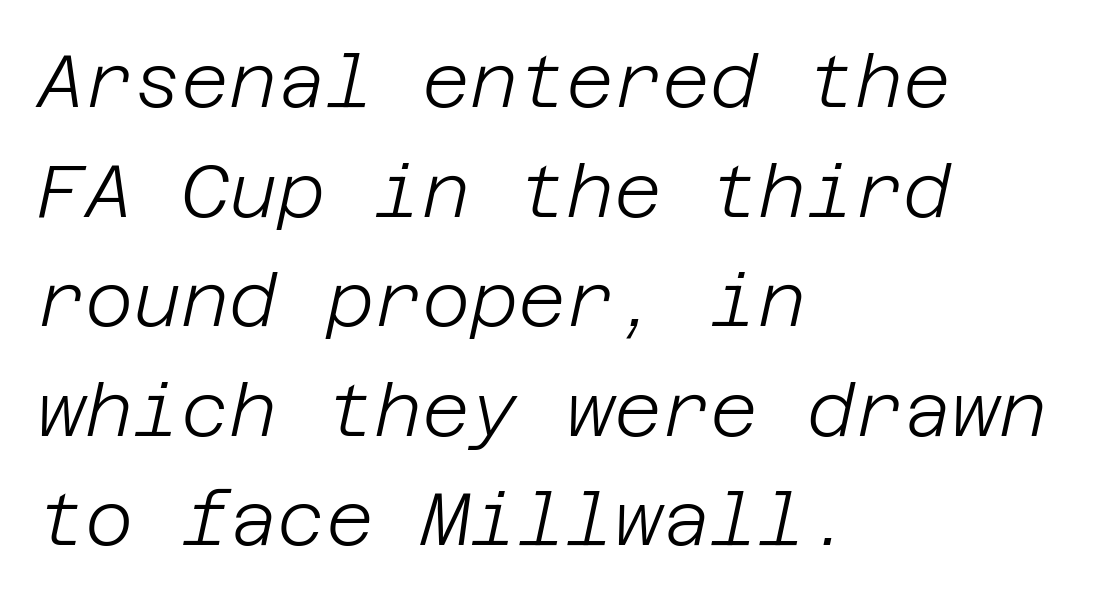
The text block is weighted toward the left margin, trailing off unevenly rightward. Line spacing here is normal. No word sits above an underline. Compared with a typical body face, this is equally light or lighter still. There is no visible air inserted between adjacent glyphs.
